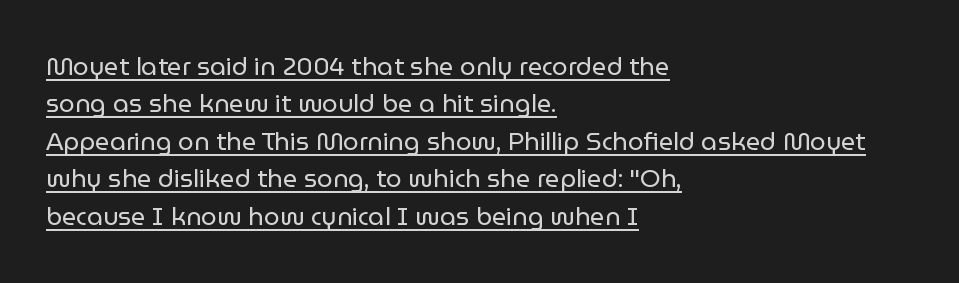
Tracking value appears to be zero — textbook default spacing. Regular leading. Descenders here cross a horizontal rule under the line. Is the block centered? No — it sits flush against the left margin. Vertical strokes here are truly vertical.
